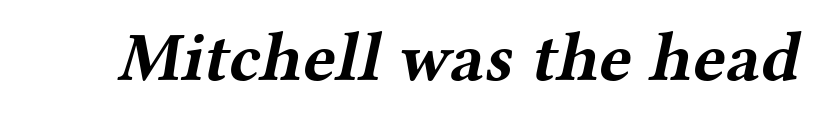
The image shows 69 px bold, wide serif type; set normal letter spacing, not underlined; medium stroke contrast and a medium x-height.
